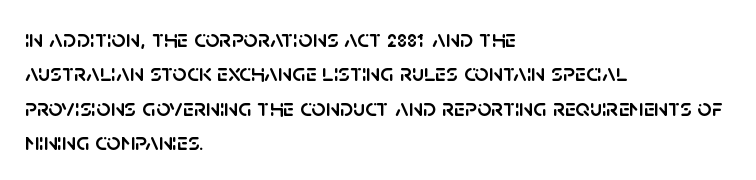
Q: Is the text italic (slanted)? A: No, it is upright.
Q: Is the text underlined? A: No.
Q: How is the paragraph aligned? A: Left-aligned.
Q: Is the spacing between letters normal or unusually wide? A: Normal.
Q: Is the spacing between lines tight, normal or loose? A: Normal.
